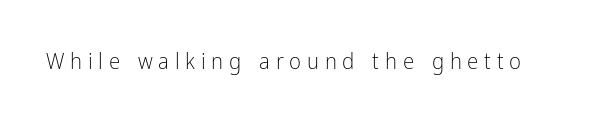
{"italic": "no", "bold": "no", "underline": "no", "letter_spacing": "wide", "letter_spacing_em": 0.25, "glyph_px": 23}
